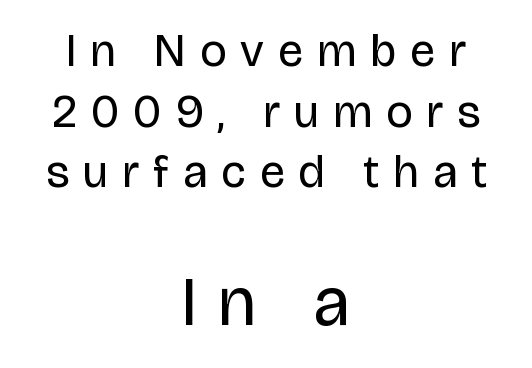
These lines are rendered in a variable-pitch font. This is not heavy type; no bold has been used. Centered paragraph, ragged on both sides. Letters rest on an invisible, unmarked baseline. These lines are composed in type without serifs. Leading: standard.
